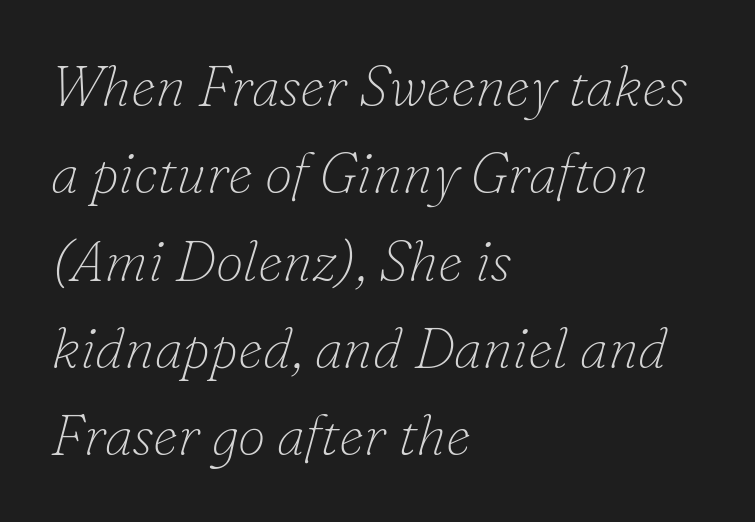
Q: Is the text bold? A: No.
Q: Is the text italic (slanted)? A: Yes, it leans right by about 16 degrees.
Q: Is the typeface a serif or a sans-serif typeface? A: Serif.
Q: Is the text underlined? A: No.
Q: How is the paragraph aligned? A: Left-aligned.
Q: Is the spacing between letters normal or unusually wide? A: Normal.
Q: Is the spacing between lines tight, normal or loose? A: Normal.
Q: Width (condensed, normal, or wide)? A: Normal.
Q: Stroke contrast? A: Low.
Q: x-height? A: Small.
Q: Monospaced? A: No.
